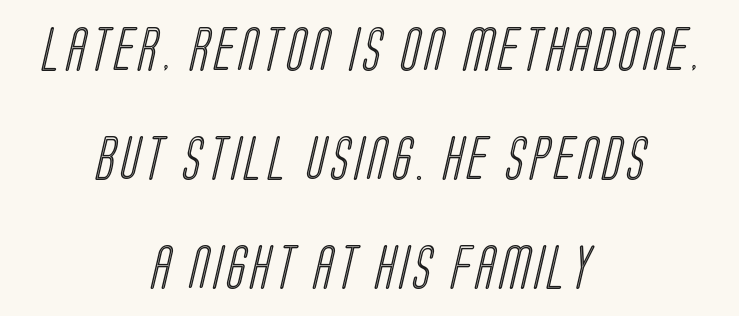
{"width": "condensed", "x_height": "large", "monospaced": "no", "underline": "no", "align": "center", "line_spacing": "loose", "line_spacing_ratio": 2.48, "glyph_px": 44}
